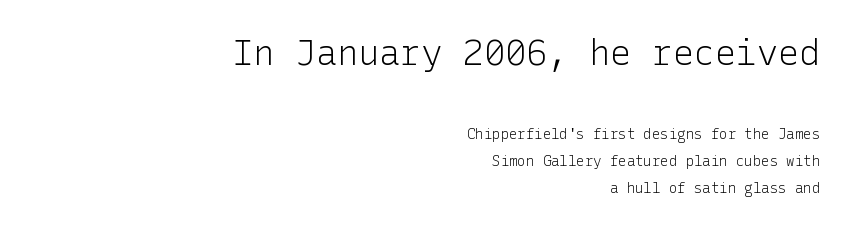
{"serif": "no", "italic": "no", "bold": "no", "weight": "light", "width": "normal", "stroke_contrast": "low", "x_height": "medium", "underline": "no", "align": "right", "line_spacing": "loose", "line_spacing_ratio": 1.9, "letter_spacing": "normal", "letter_spacing_em": 0.0, "larger_block": "first", "size_ratio": 2.5, "glyph_px": 35}
